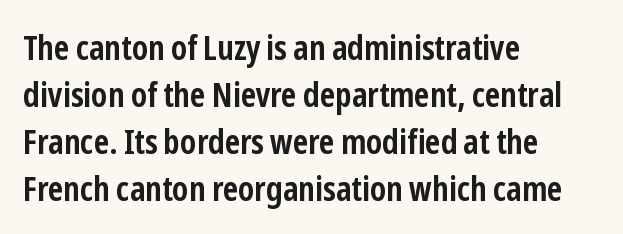
Whoever set this chose a conventional vertical rhythm. The passage is arranged the way most books set body copy — flush left. As a designer I'd log this as weight 700, bold. Are there feet on the stems? There aren't — it's a sans. The type sits square on the baseline with zero lean.
